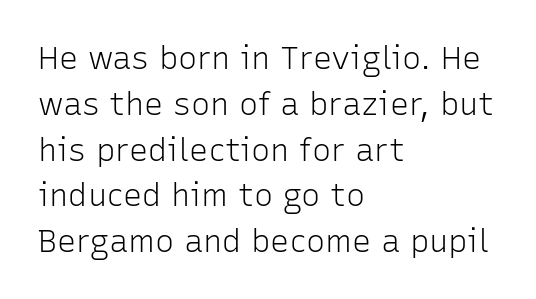
Q: Is the text bold? A: No.
Q: Is the text italic (slanted)? A: No, it is upright.
Q: Is the typeface a serif or a sans-serif typeface? A: Sans-serif.
Q: Is the text underlined? A: No.
Q: How is the paragraph aligned? A: Left-aligned.
Q: Is the spacing between letters normal or unusually wide? A: Normal.
Q: Is the spacing between lines tight, normal or loose? A: Normal.
Q: Width (condensed, normal, or wide)? A: Normal.
Q: Stroke contrast? A: Low.
Q: x-height? A: Medium.
Q: Monospaced? A: No.
